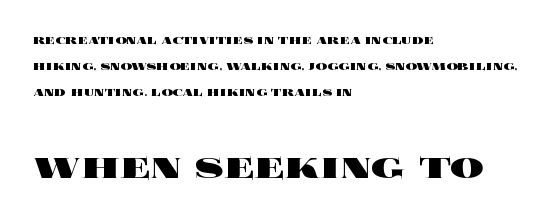
{"italic": "no", "bold": "yes", "weight": "heavy", "width": "wide", "x_height": "large", "monospaced": "no", "underline": "no", "align": "left", "line_spacing_ratio": 1.86, "letter_spacing": "normal", "letter_spacing_em": 0.0, "larger_block": "second", "size_ratio": 3.0, "glyph_px": 42}
